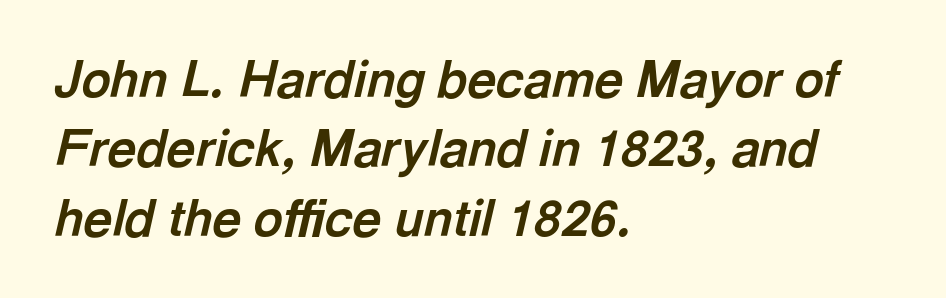
Style check: oblique. The passage shown is typed in a proportional face where columns would drift. This rendering leaves character spacing at its baseline value. Whoever set this chose a conventional vertical rhythm. Thick stems and heavy bowls — unmistakably bold. Honestly, there is no underline to notice here at all.
